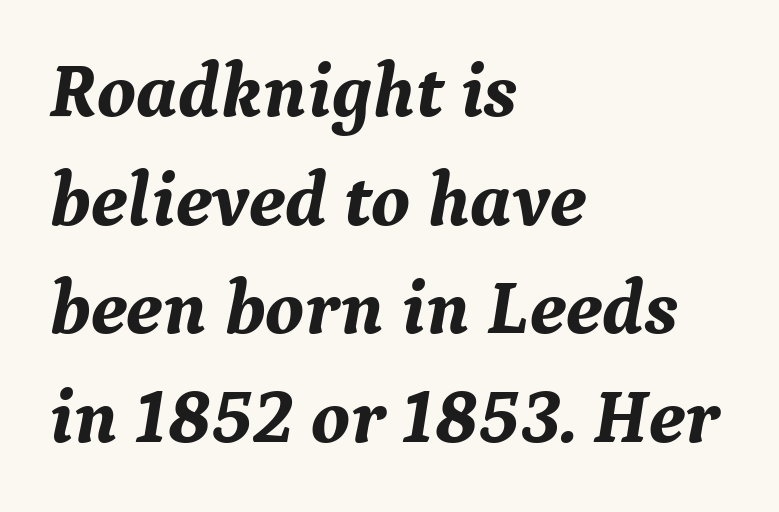
Q: Is the text bold? A: Yes.
Q: Is the text italic (slanted)? A: Yes, it leans right by about 9 degrees.
Q: Is the typeface a serif or a sans-serif typeface? A: Serif.
Q: Is the text underlined? A: No.
Q: How is the paragraph aligned? A: Left-aligned.
Q: Is the spacing between letters normal or unusually wide? A: Normal.
Q: Is the spacing between lines tight, normal or loose? A: Normal.
Q: Width (condensed, normal, or wide)? A: Normal.
Q: Stroke contrast? A: Medium.
Q: x-height? A: Medium.
Q: Monospaced? A: No.
